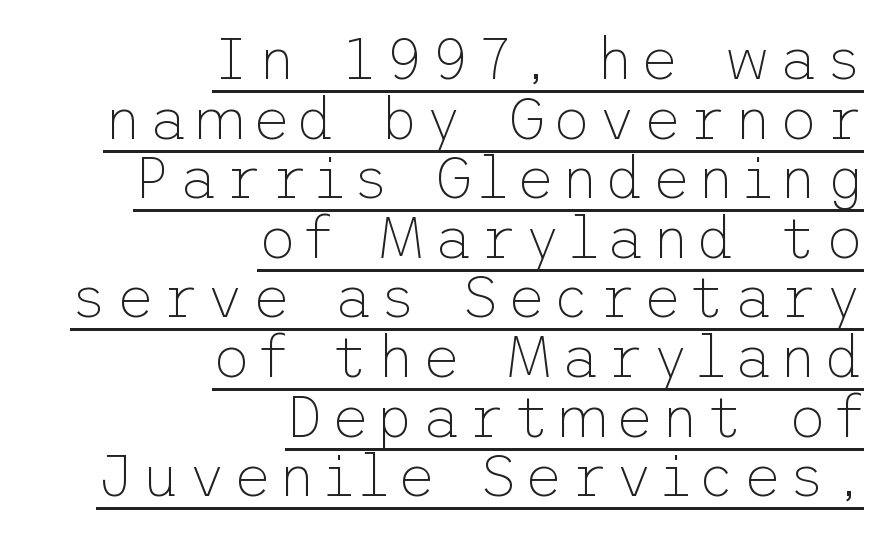
Q: Is the text bold? A: No.
Q: Is the text italic (slanted)? A: No, it is upright.
Q: Is the typeface a serif or a sans-serif typeface? A: Sans-serif.
Q: Is the text underlined? A: Yes.
Q: How is the paragraph aligned? A: Right-aligned.
Q: Is the spacing between lines tight, normal or loose? A: Tight.
Q: Width (condensed, normal, or wide)? A: Normal.
Q: Stroke contrast? A: Low.
Q: x-height? A: Medium.
